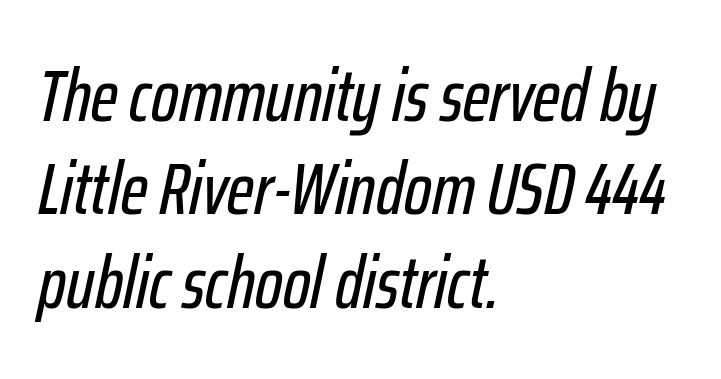
{"italic": "yes", "lean": "right", "slant_degrees": 12, "width": "condensed", "stroke_contrast": "low", "x_height": "medium", "monospaced": "no", "underline": "no", "align": "left", "line_spacing": "normal", "line_spacing_ratio": 1.28, "letter_spacing": "normal", "letter_spacing_em": 0.0, "glyph_px": 73}
